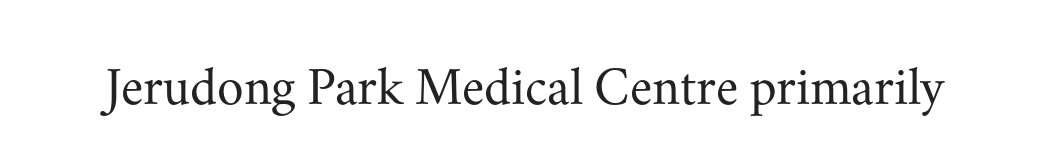
Q: Is the text bold? A: No.
Q: Is the text italic (slanted)? A: No, it is upright.
Q: Is the typeface a serif or a sans-serif typeface? A: Serif.
Q: Is the text underlined? A: No.
Q: Is the spacing between letters normal or unusually wide? A: Normal.
Q: Width (condensed, normal, or wide)? A: Normal.
Q: Stroke contrast? A: Medium.
Q: x-height? A: Small.
Q: Monospaced? A: No.
